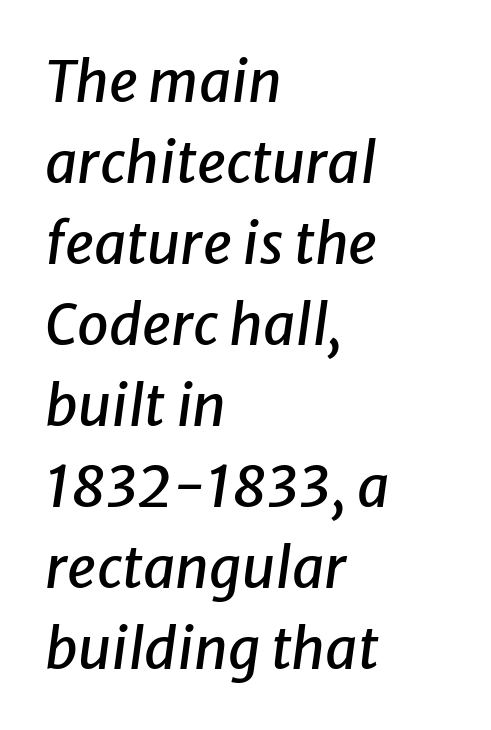
The image shows 57 px text type, italic (leaning right); set left-aligned, normal line spacing (1.42x), normal letter spacing, not underlined; low stroke contrast and a medium x-height.
